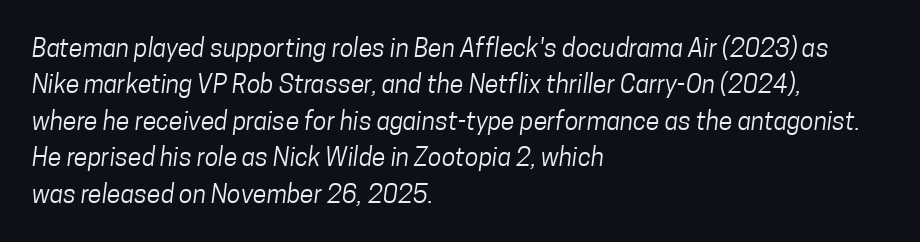
{"bold": "no", "underline": "no", "align": "left", "line_spacing": "normal", "line_spacing_ratio": 1.46, "letter_spacing": "normal", "letter_spacing_em": 0.0, "glyph_px": 25}
